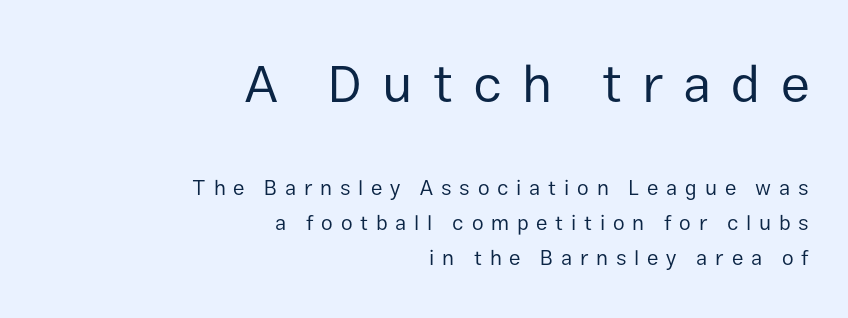
The image shows 53 px regular-weight sans-serif type, upright; set right-aligned, normal line spacing (1.67x), unusually wide letter spacing (+0.37 em), not underlined; the first (top) block is 2.52x larger; low stroke contrast and a medium x-height.
